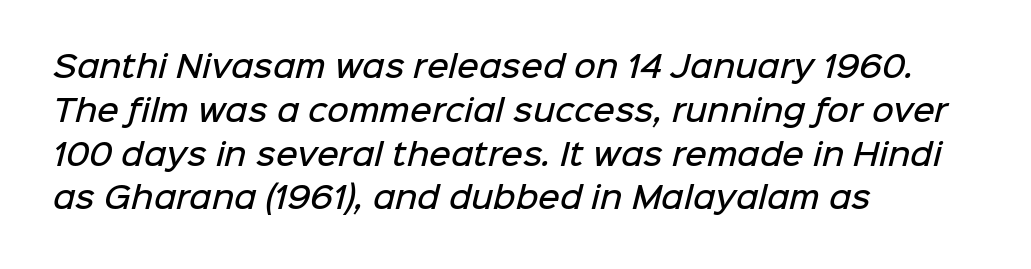
Q: Is the text bold? A: Semi-bold.
Q: Is the typeface a serif or a sans-serif typeface? A: Sans-serif.
Q: Is the text underlined? A: No.
Q: How is the paragraph aligned? A: Left-aligned.
Q: Is the spacing between letters normal or unusually wide? A: Normal.
Q: Is the spacing between lines tight, normal or loose? A: Normal.
Q: Width (condensed, normal, or wide)? A: Normal.
Q: Stroke contrast? A: Low.
Q: x-height? A: Medium.
Q: Monospaced? A: No.
